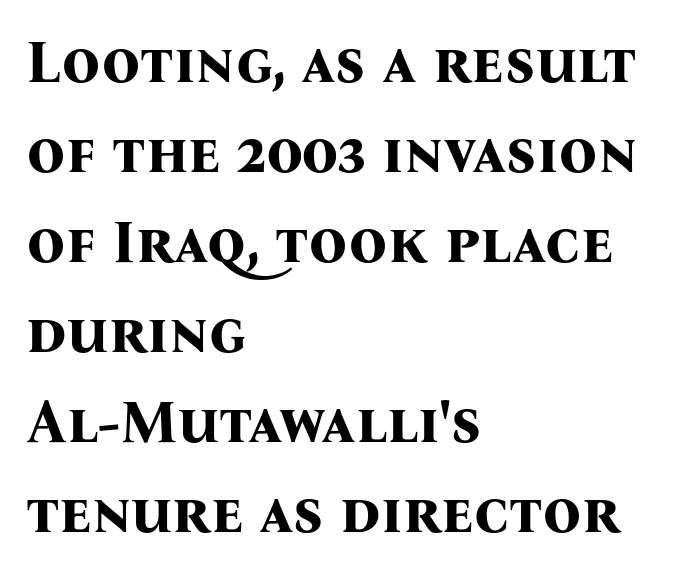
{"serif": "yes", "italic": "no", "bold": "yes", "weight": "bold", "width": "normal", "stroke_contrast": "medium", "x_height": "medium", "monospaced": "no", "underline": "no", "align": "left", "line_spacing": "normal", "line_spacing_ratio": 1.5, "letter_spacing": "normal", "letter_spacing_em": 0.0, "glyph_px": 60}
